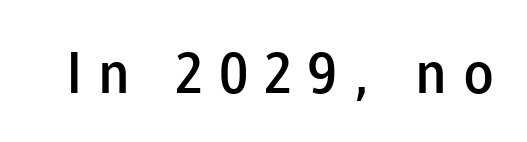
Q: Is the text bold? A: Semi-bold.
Q: Is the text italic (slanted)? A: No, it is upright.
Q: Is the typeface a serif or a sans-serif typeface? A: Sans-serif.
Q: Is the text underlined? A: No.
Q: Is the spacing between letters normal or unusually wide? A: Unusually wide.
Q: Width (condensed, normal, or wide)? A: Normal.
Q: Stroke contrast? A: Low.
Q: x-height? A: Medium.
Q: Monospaced? A: No.
